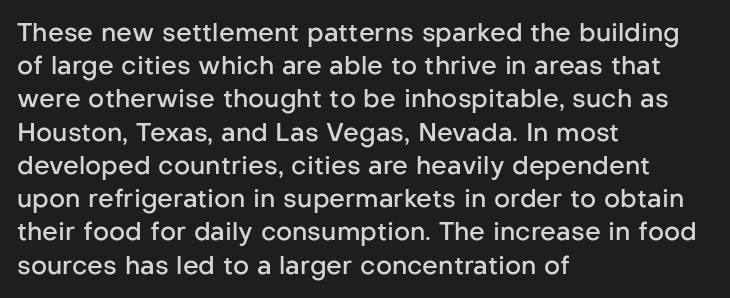
The image shows 25 px text type, upright; set left-aligned, normal line spacing (1.33x), normal letter spacing, not underlined.
